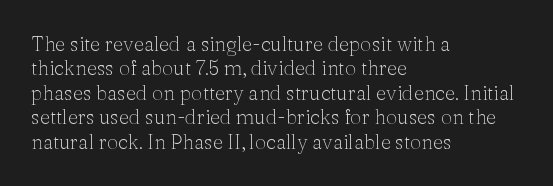
Q: Is the text bold? A: No.
Q: Is the text italic (slanted)? A: No, it is upright.
Q: Is the text underlined? A: No.
Q: How is the paragraph aligned? A: Left-aligned.
Q: Is the spacing between letters normal or unusually wide? A: Normal.
